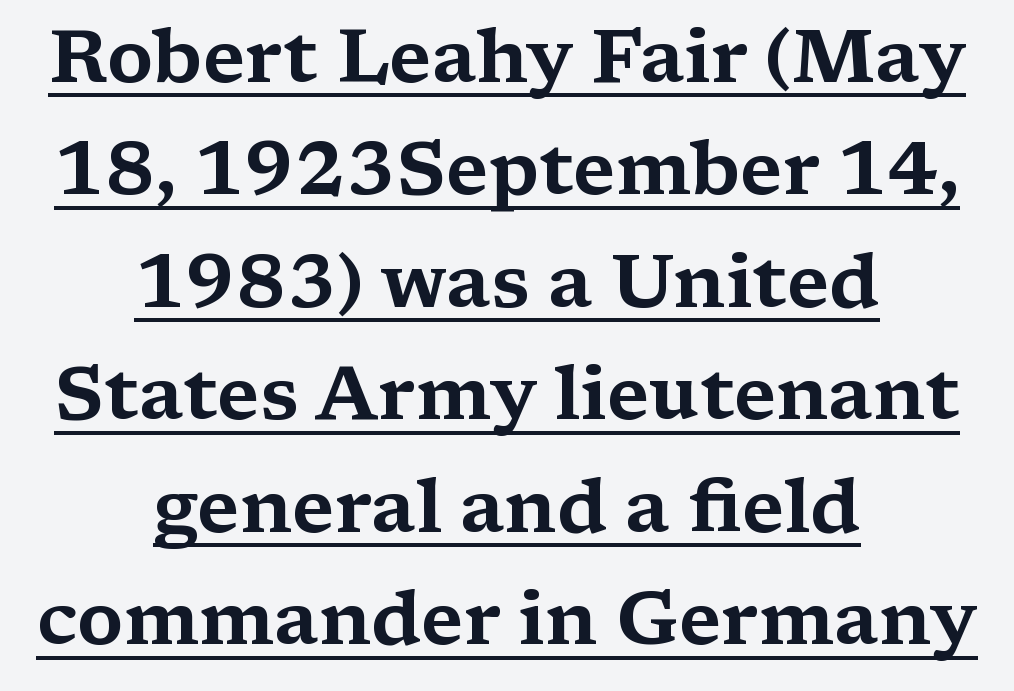
Does the copy run flush right? No — it is centered line by line. These lines sit exactly where default settings would place them. The text was rendered using a seriffed face with decorative stroke endings. The line texture is even and compact thanks to regular tracking. If you drew a line through each stem, it would be perfectly vertical. You could not count columns in this text — the font is proportionally spaced.
